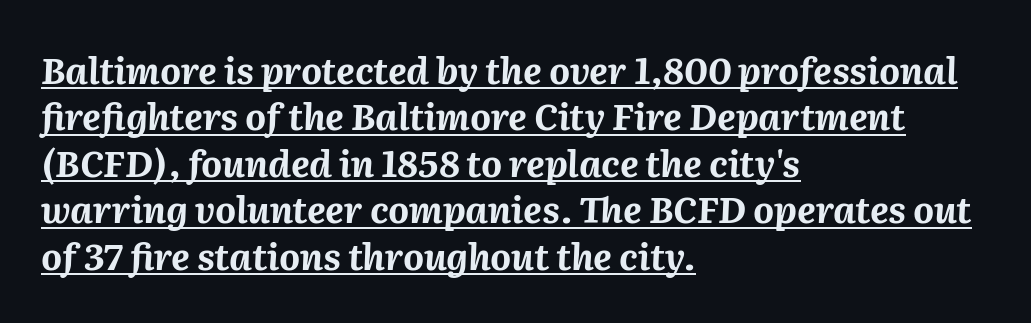
{"italic": "yes", "lean": "right", "slant_degrees": 2, "bold": "yes", "weight": "bold", "width": "normal", "stroke_contrast": "medium", "x_height": "medium", "monospaced": "no", "underline": "yes", "align": "left", "line_spacing": "normal", "line_spacing_ratio": 1.29, "letter_spacing": "normal", "letter_spacing_em": 0.0, "glyph_px": 36}
